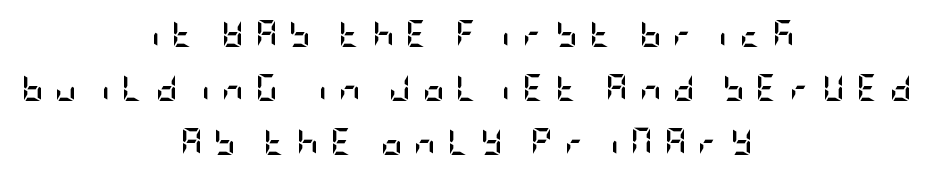
Short note: letters widely spaced. These lines stand farther apart than default settings would place them. Vertical strokes here are truly vertical. Notice how the passage keeps no hard edge, just a central spine. Caption: bold face, heavy strokes. Clear beneath every line of the passage.
